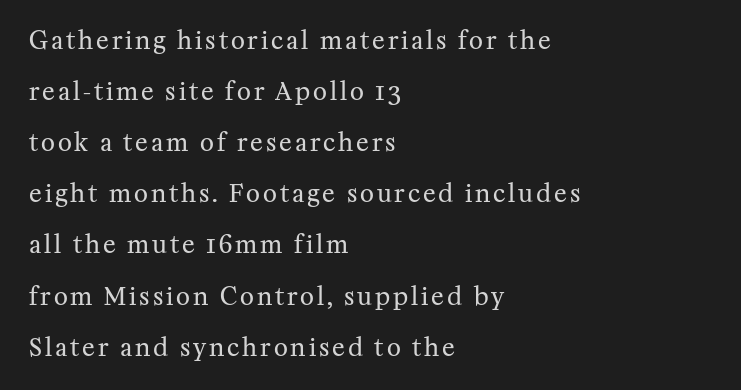
The image shows 24 px text type, upright; set left-aligned, loose line spacing (2.13x), not underlined.
